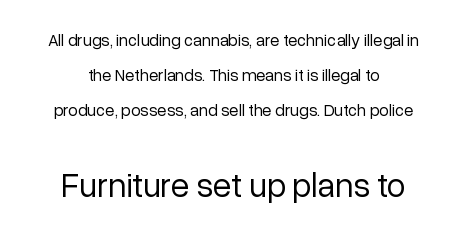
{"serif": "no", "italic": "no", "bold": "no", "weight": "regular", "width": "normal", "stroke_contrast": "low", "x_height": "medium", "monospaced": "no", "underline": "no", "align": "center", "line_spacing": "loose", "line_spacing_ratio": 2.07, "letter_spacing": "normal", "letter_spacing_em": 0.0, "larger_block": "second", "size_ratio": 2.0, "glyph_px": 34}
